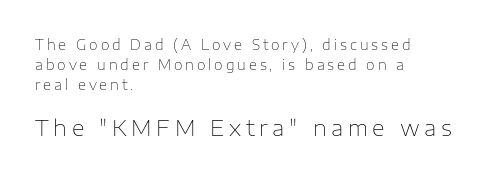
Q: Is the text bold? A: No.
Q: Is the text italic (slanted)? A: No, it is upright.
Q: Is the text underlined? A: No.
Q: How is the paragraph aligned? A: Left-aligned.
Q: Is the spacing between letters normal or unusually wide? A: Unusually wide.
Q: Is the spacing between lines tight, normal or loose? A: Normal.
Q: Which block of text is set in a larger size, the first (top) or the second (bottom)? A: The second (bottom) one.
